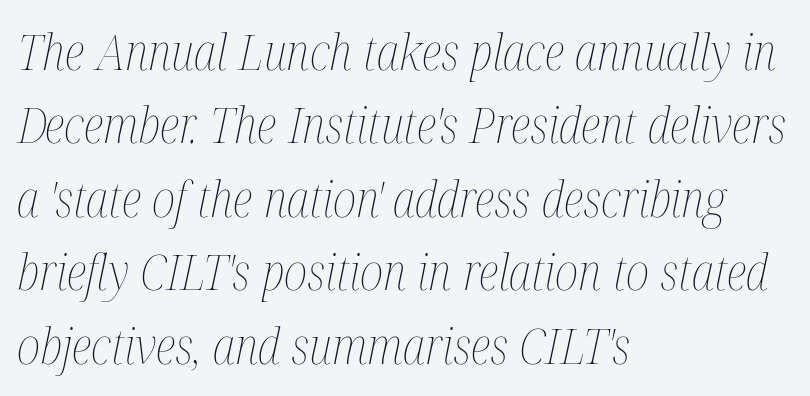
The image shows 49 px thin, condensed type, italic (leaning right); set left-aligned, normal line spacing (1.5x), normal letter spacing, not underlined; medium stroke contrast and a medium x-height.
